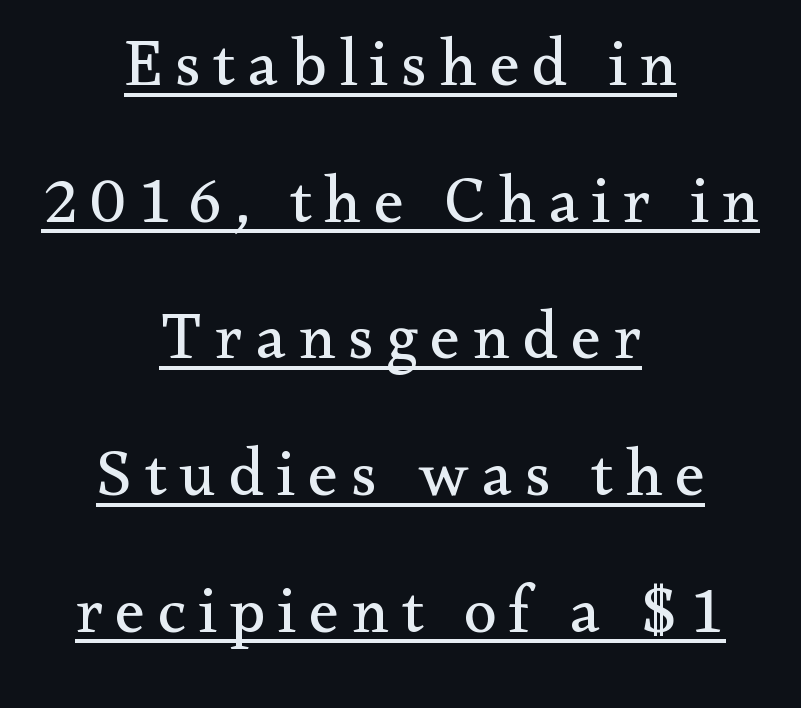
{"serif": "yes", "italic": "no", "bold": "no", "weight": "regular", "width": "normal", "stroke_contrast": "medium", "x_height": "small", "monospaced": "no", "underline": "yes", "align": "center", "line_spacing": "loose", "line_spacing_ratio": 2.04, "glyph_px": 67}
